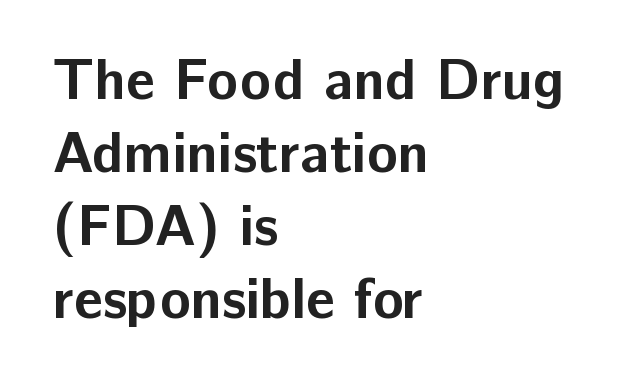
Q: Is the text bold? A: Yes.
Q: Is the text italic (slanted)? A: No, it is upright.
Q: Is the typeface a serif or a sans-serif typeface? A: Sans-serif.
Q: Is the text underlined? A: No.
Q: How is the paragraph aligned? A: Left-aligned.
Q: Is the spacing between letters normal or unusually wide? A: Normal.
Q: Is the spacing between lines tight, normal or loose? A: Normal.
Q: Width (condensed, normal, or wide)? A: Normal.
Q: Stroke contrast? A: Low.
Q: x-height? A: Medium.
Q: Monospaced? A: No.
